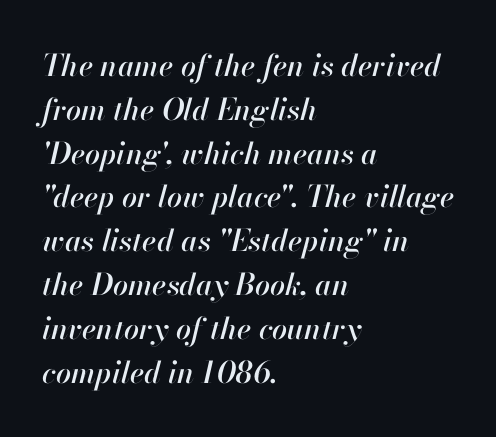
Q: Is the text italic (slanted)? A: Yes, it leans right by about 13 degrees.
Q: Is the text underlined? A: No.
Q: How is the paragraph aligned? A: Left-aligned.
Q: Is the spacing between letters normal or unusually wide? A: Normal.
Q: Is the spacing between lines tight, normal or loose? A: Normal.
Q: Width (condensed, normal, or wide)? A: Normal.
Q: Stroke contrast? A: High.
Q: x-height? A: Small.
Q: Monospaced? A: No.
